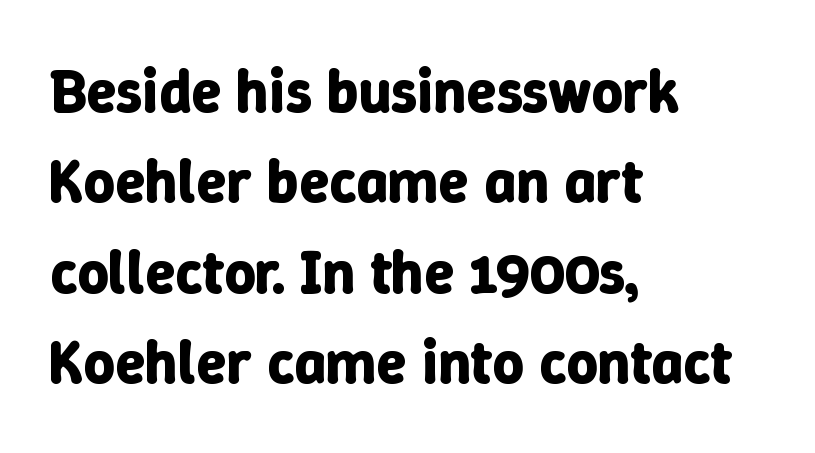
{"italic": "no", "bold": "yes", "weight": "bold", "width": "normal", "stroke_contrast": "low", "x_height": "medium", "monospaced": "no", "underline": "no", "align": "left", "line_spacing": "normal", "line_spacing_ratio": 1.48, "letter_spacing": "normal", "letter_spacing_em": 0.0, "glyph_px": 61}
